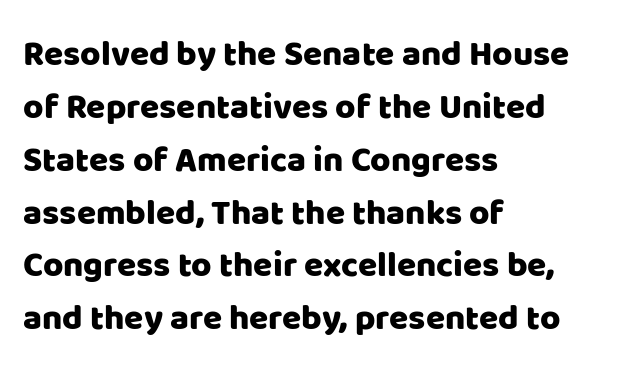
Regular leading. A sans-serif font was chosen for this passage. Underline: absent. Does the copy run flush right? No — it runs flush left.
